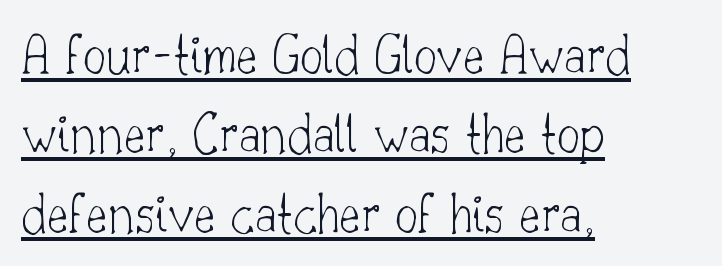
The image shows 58 px thin serif type, upright; set left-aligned, normal line spacing (1.37x), normal letter spacing, underlined; low stroke contrast and a small x-height.
